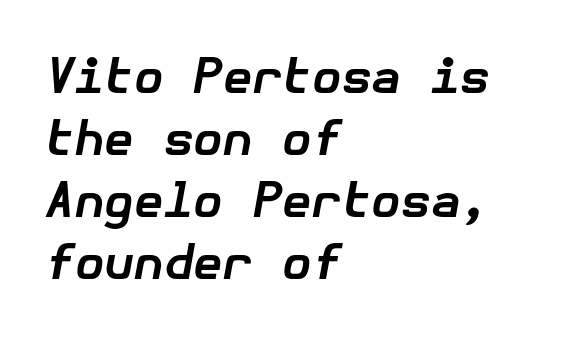
Words appear dense and cohesive because spacing is normal. This rendering uses left alignment, leaving the right contour irregular. Underline: absent. A normal amount of white space separates one row of letters from the next. The typography opts for an oblique posture over an upright one.
